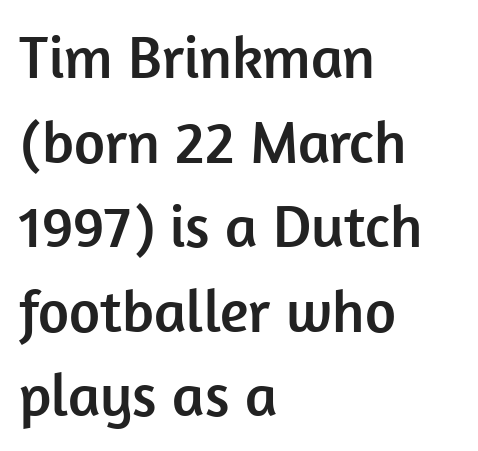
The image shows 60 px sans-serif type, upright; set left-aligned, normal line spacing (1.41x), normal letter spacing, not underlined; low stroke contrast and a medium x-height.
